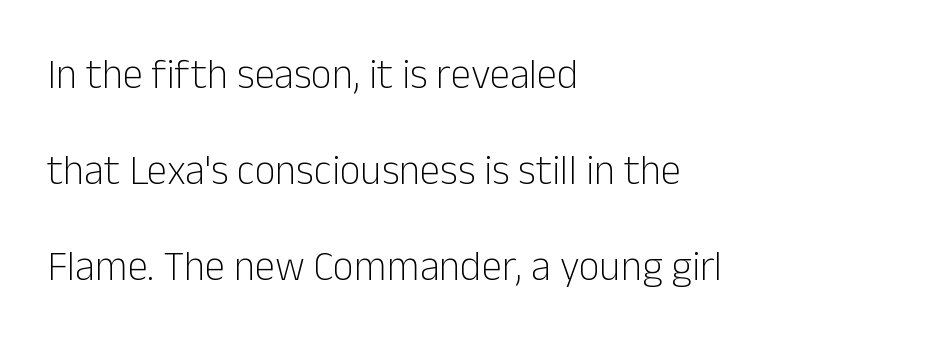
{"serif": "no", "italic": "no", "bold": "no", "weight": "light", "width": "normal", "stroke_contrast": "low", "x_height": "medium", "monospaced": "no", "underline": "no", "align": "left", "line_spacing": "loose", "line_spacing_ratio": 2.34, "letter_spacing": "normal", "letter_spacing_em": 0.0, "glyph_px": 41}
